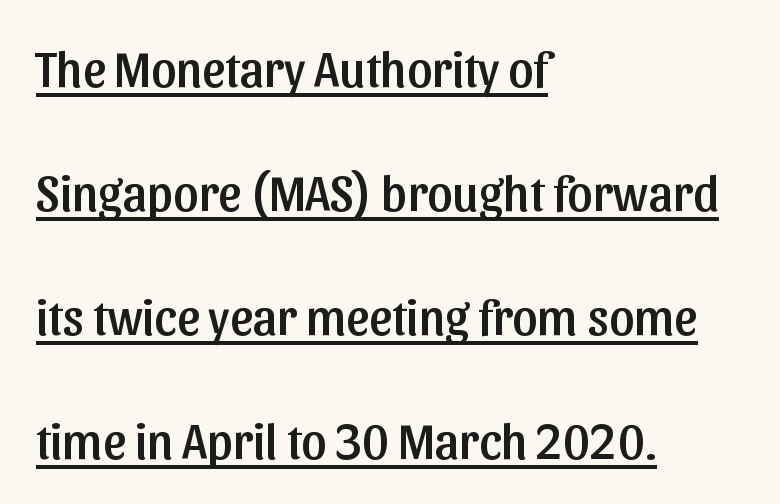
Where is the straight margin? On the left. The words here are underlined. Italic? Not at all — the glyphs are vertical. The typeface chosen for these lines omits serifs. The horizontal fit of the characters is conventional and even. Does the leading feel generous? Absolutely, it's lavish.
